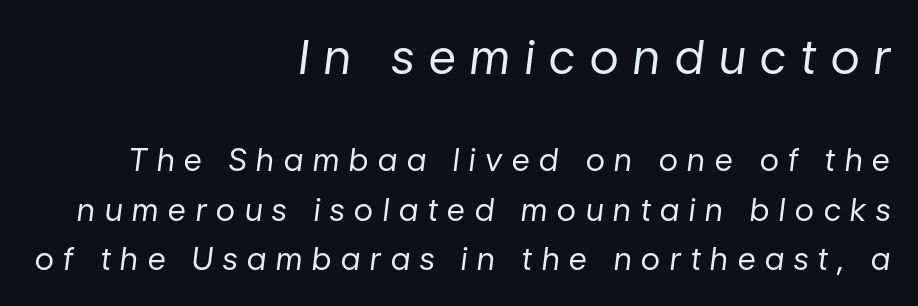
Q: Is the text bold? A: No.
Q: Is the text italic (slanted)? A: Yes, it leans right by about 7 degrees.
Q: Is the text underlined? A: No.
Q: How is the paragraph aligned? A: Right-aligned.
Q: Is the spacing between letters normal or unusually wide? A: Unusually wide.
Q: Is the spacing between lines tight, normal or loose? A: Normal.
Q: Which block of text is set in a larger size, the first (top) or the second (bottom)? A: The first (top) one.
Q: Width (condensed, normal, or wide)? A: Normal.
Q: Stroke contrast? A: Low.
Q: x-height? A: Medium.
Q: Monospaced? A: No.
